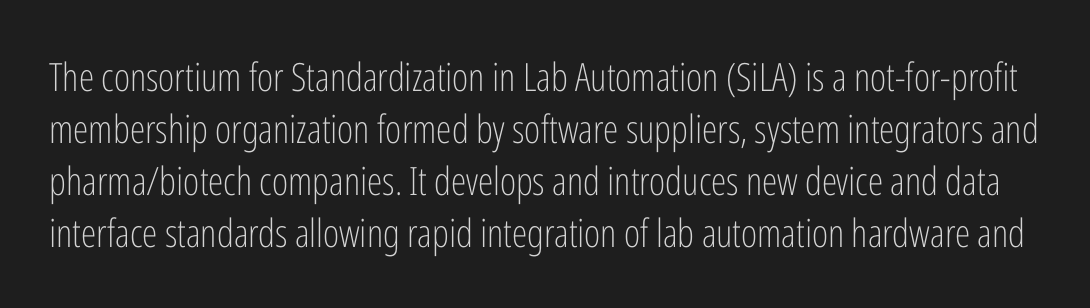
The image shows 39 px light, condensed sans-serif type, upright; set normal line spacing (1.33x), normal letter spacing, not underlined; low stroke contrast and a medium x-height.
